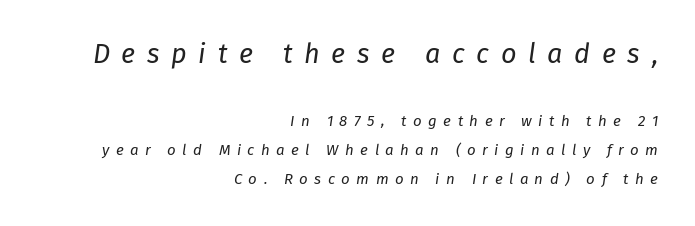
The foot of each line stays bare and open. This sample trades compactness for vertical openness between lines. Stems and bowls with no extra thickness — not bold. These lines stack with their right ends in a neat column. There's an unmistakable incline to the writing here.
